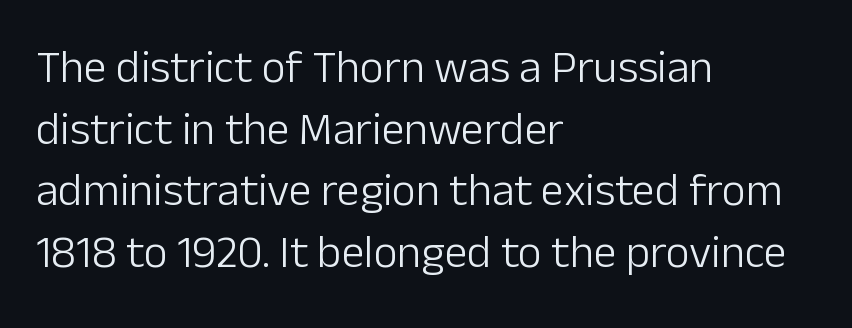
Check under the words: just untouched page. What's the leading like? Ordinary, nothing unusual. Weight class: somewhere from thin through regular. Line starts are locked; line ends wander. The lettering holds an erect, upright posture throughout. The gaps between neighbouring characters are ordinary and unremarkable.
